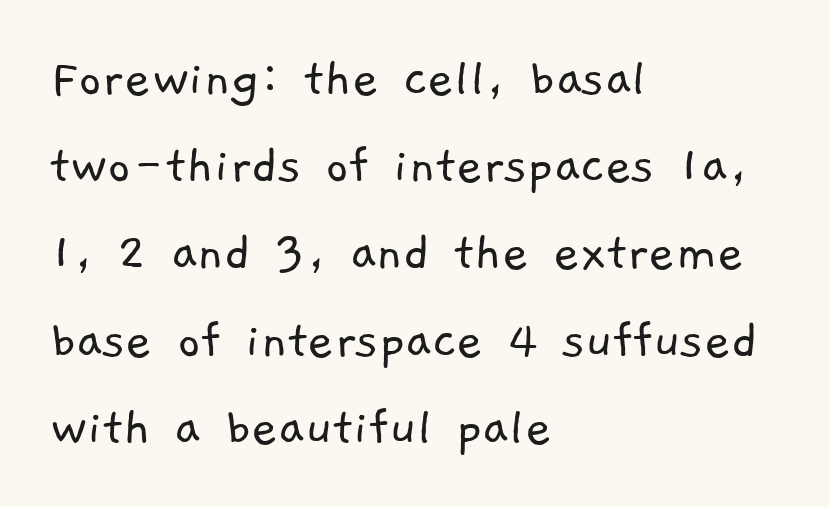
The face used here is a sans, in the tradition of grotesques and geometrics. Looks like regular typesetting: each glyph gets only the width it needs. This block has exactly the height ordinary leading produces. A quiet, ordinary-to-light weight characterises the typeface.
